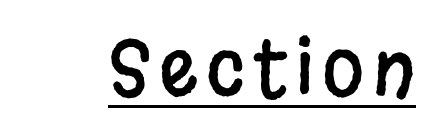
{"serif": "no", "italic": "no", "width": "condensed", "stroke_contrast": "low", "x_height": "large", "monospaced": "no", "underline": "yes", "glyph_px": 76}
